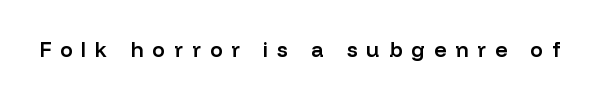
{"italic": "no", "bold": "semi", "underline": "no", "letter_spacing": "wide", "letter_spacing_em": 0.43, "glyph_px": 21}
